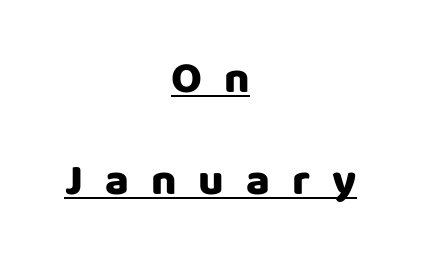
Q: Is the text italic (slanted)? A: No, it is upright.
Q: Is the typeface a serif or a sans-serif typeface? A: Sans-serif.
Q: Is the text underlined? A: Yes.
Q: How is the paragraph aligned? A: Centered.
Q: Is the spacing between letters normal or unusually wide? A: Unusually wide.
Q: Is the spacing between lines tight, normal or loose? A: Loose.
Q: Width (condensed, normal, or wide)? A: Normal.
Q: Stroke contrast? A: Low.
Q: x-height? A: Large.
Q: Monospaced? A: No.
